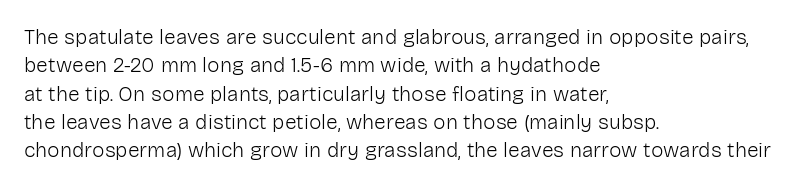
The image shows 21 px text type, upright; set left-aligned, normal line spacing (1.35x), normal letter spacing, not underlined.
